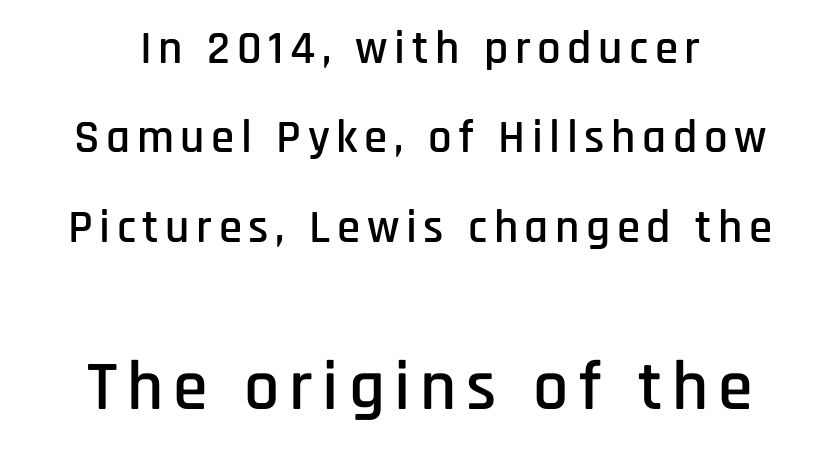
Horizontally, the lines are justified to the midpoint only. Block two is the big one; block one sits smaller above it. Honestly, the rows look like they've been pulled way apart. You can tell from the bare stems that sans-serif type was used.
